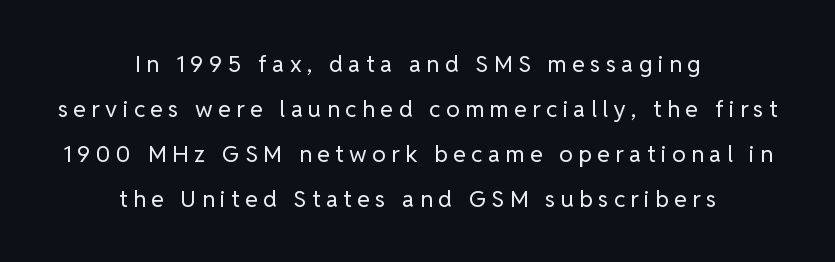
Q: Is the text bold? A: No.
Q: Is the text italic (slanted)? A: No, it is upright.
Q: Is the text underlined? A: No.
Q: How is the paragraph aligned? A: Centered.
Q: Is the spacing between letters normal or unusually wide? A: Unusually wide.
Q: Is the spacing between lines tight, normal or loose? A: Loose.
